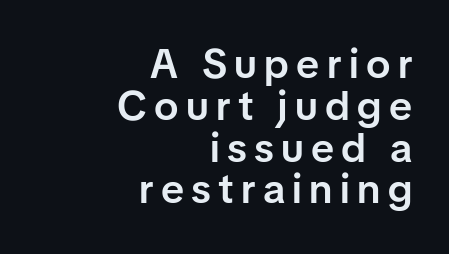
{"serif": "no", "italic": "no", "bold": "semi", "weight": "semibold", "width": "normal", "stroke_contrast": "low", "x_height": "medium", "monospaced": "no", "underline": "no", "align": "right", "line_spacing": "tight", "line_spacing_ratio": 1.02, "glyph_px": 41}
